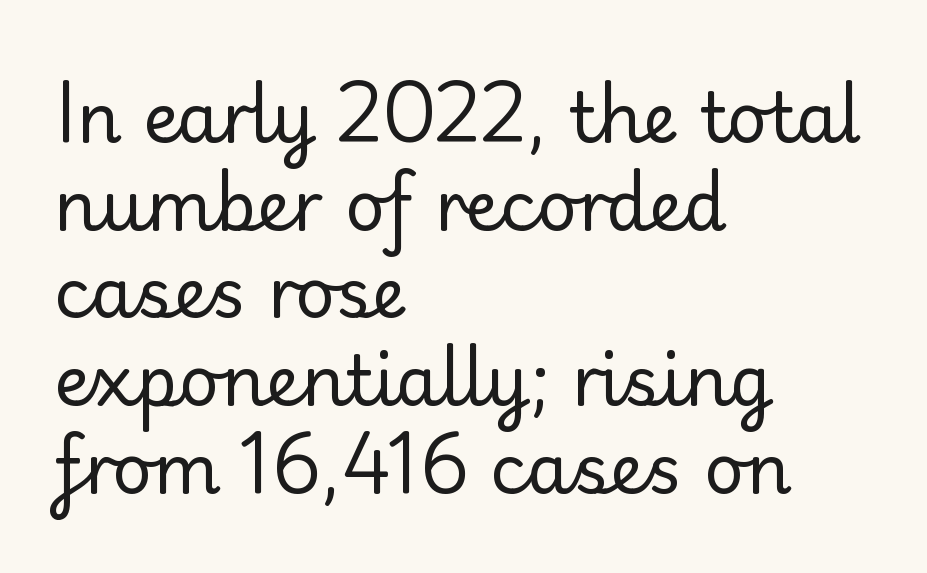
The image shows 69 px regular-weight sans-serif type, upright; set left-aligned, normal line spacing (1.27x), normal letter spacing, not underlined; low stroke contrast and a small x-height.
